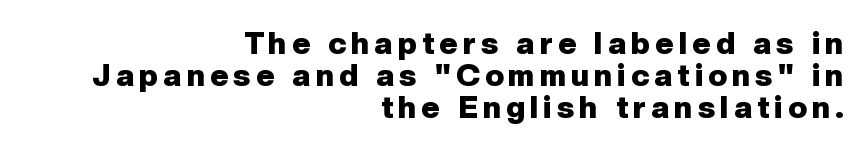
{"serif": "no", "italic": "no", "bold": "yes", "weight": "heavy", "width": "normal", "stroke_contrast": "low", "x_height": "medium", "monospaced": "no", "underline": "no", "align": "right", "line_spacing": "tight", "line_spacing_ratio": 1.03, "glyph_px": 31}
